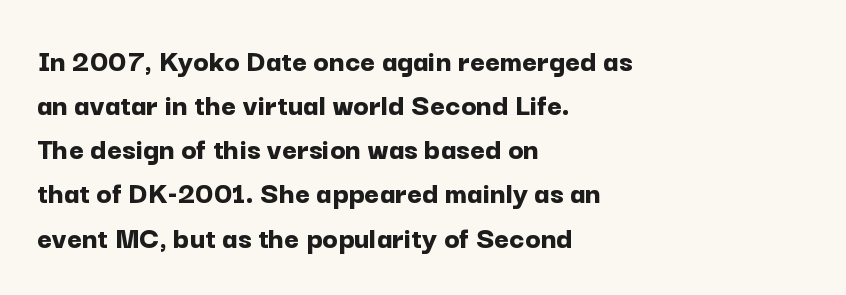
{"serif": "no", "italic": "no", "bold": "yes", "weight": "bold", "width": "normal", "stroke_contrast": "low", "x_height": "medium", "monospaced": "no", "underline": "no", "align": "left", "line_spacing": "normal", "line_spacing_ratio": 1.38, "letter_spacing": "normal", "letter_spacing_em": 0.0, "glyph_px": 32}
